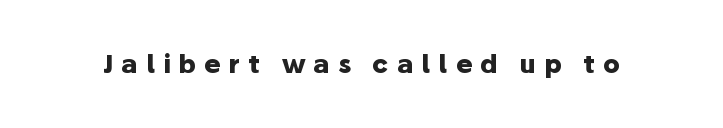
Q: Is the text bold? A: Yes.
Q: Is the text italic (slanted)? A: No, it is upright.
Q: Is the text underlined? A: No.
Q: Is the spacing between letters normal or unusually wide? A: Unusually wide.
